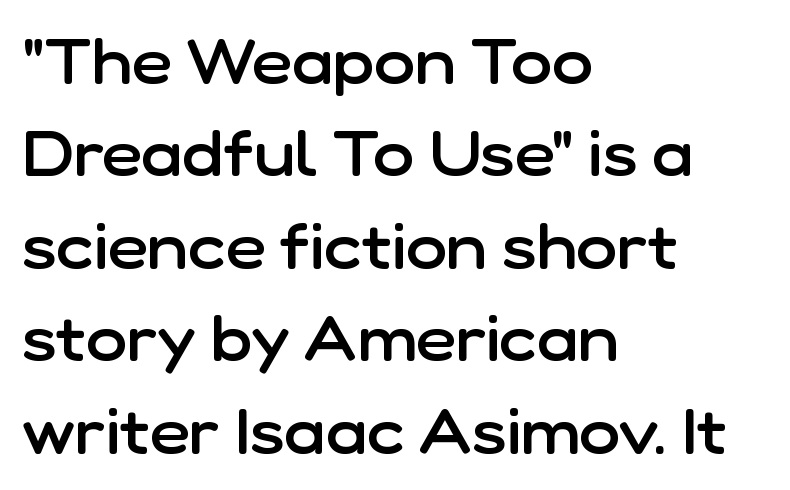
{"serif": "no", "italic": "no", "bold": "semi", "weight": "semibold", "width": "normal", "stroke_contrast": "low", "x_height": "medium", "monospaced": "no", "underline": "no", "align": "left", "line_spacing": "normal", "line_spacing_ratio": 1.49, "letter_spacing": "normal", "letter_spacing_em": 0.0, "glyph_px": 62}
